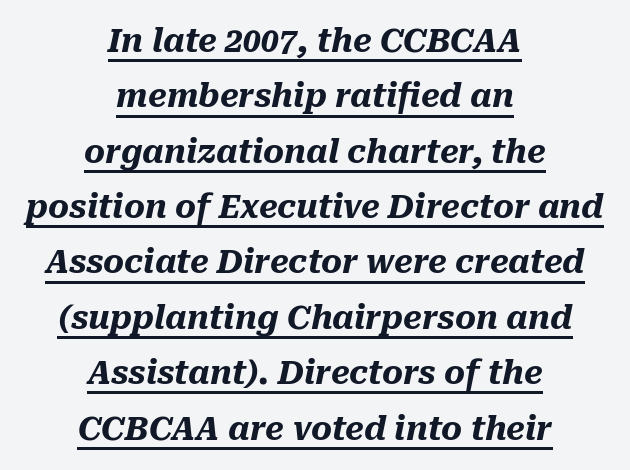
Q: Is the text bold? A: Yes.
Q: Is the text italic (slanted)? A: Yes, it leans right by about 10 degrees.
Q: Is the text underlined? A: Yes.
Q: How is the paragraph aligned? A: Centered.
Q: Is the spacing between letters normal or unusually wide? A: Normal.
Q: Width (condensed, normal, or wide)? A: Normal.
Q: Stroke contrast? A: Medium.
Q: x-height? A: Medium.
Q: Monospaced? A: No.
